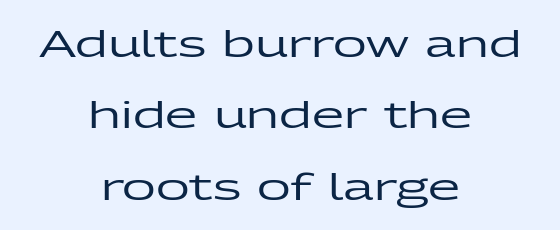
The image shows 37 px wide sans-serif type, upright; set centered, loose line spacing (1.93x), normal letter spacing, not underlined; low stroke contrast and a medium x-height.
